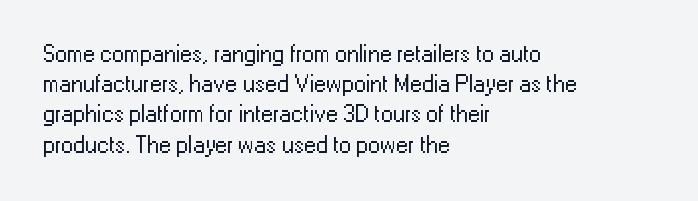
The image shows 24 px text type, upright; set left-aligned, normal line spacing (1.26x), normal letter spacing, not underlined.
